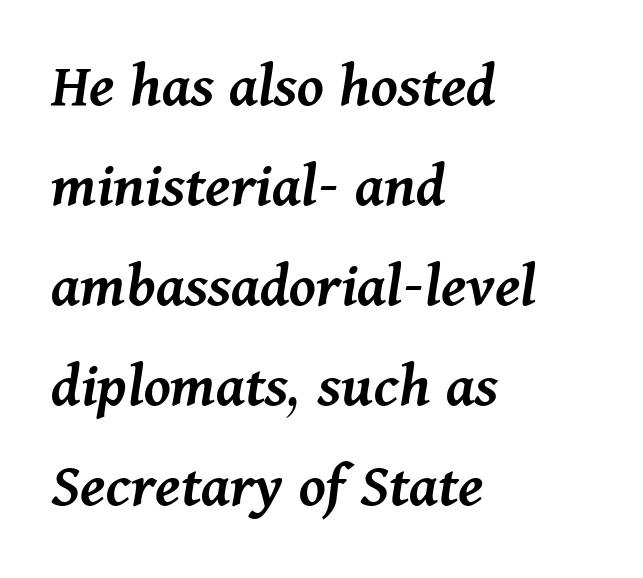
{"italic": "yes", "lean": "right", "slant_degrees": 11, "bold": "semi", "weight": "semibold", "width": "normal", "stroke_contrast": "medium", "x_height": "medium", "monospaced": "no", "underline": "no", "align": "left", "line_spacing": "normal", "line_spacing_ratio": 1.54, "letter_spacing": "normal", "letter_spacing_em": 0.0, "glyph_px": 65}
